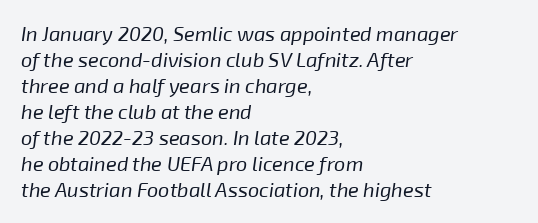
Q: Is the text bold? A: No.
Q: Is the text italic (slanted)? A: Yes, it leans right by about 8 degrees.
Q: Is the text underlined? A: No.
Q: How is the paragraph aligned? A: Left-aligned.
Q: Is the spacing between letters normal or unusually wide? A: Normal.
Q: Is the spacing between lines tight, normal or loose? A: Normal.
